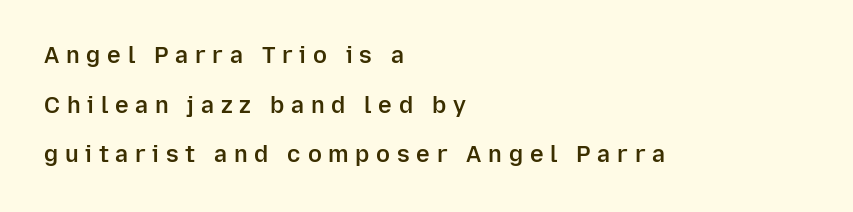
Q: Is the text bold? A: Semi-bold.
Q: Is the text italic (slanted)? A: No, it is upright.
Q: Is the text underlined? A: No.
Q: How is the paragraph aligned? A: Left-aligned.
Q: Is the spacing between letters normal or unusually wide? A: Unusually wide.
Q: Is the spacing between lines tight, normal or loose? A: Loose.
